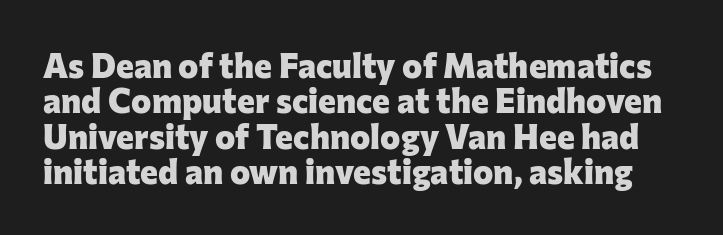
Q: Is the text bold? A: Yes.
Q: Is the text italic (slanted)? A: No, it is upright.
Q: Is the typeface a serif or a sans-serif typeface? A: Sans-serif.
Q: Is the text underlined? A: No.
Q: Is the spacing between letters normal or unusually wide? A: Normal.
Q: Is the spacing between lines tight, normal or loose? A: Tight.
Q: Width (condensed, normal, or wide)? A: Normal.
Q: Stroke contrast? A: Low.
Q: x-height? A: Medium.
Q: Monospaced? A: No.
